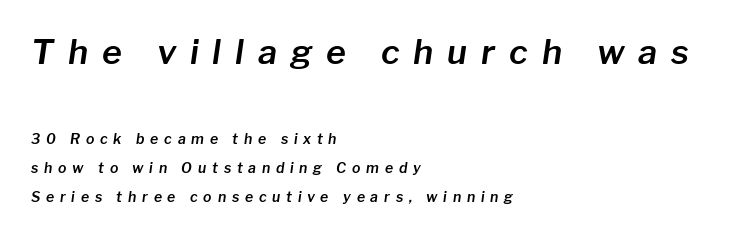
{"italic": "yes", "lean": "right", "slant_degrees": 8, "width": "normal", "stroke_contrast": "low", "x_height": "medium", "monospaced": "no", "underline": "no", "align": "left", "line_spacing": "loose", "line_spacing_ratio": 2.1, "letter_spacing": "wide", "letter_spacing_em": 0.41, "larger_block": "first", "size_ratio": 2.43, "glyph_px": 34}
